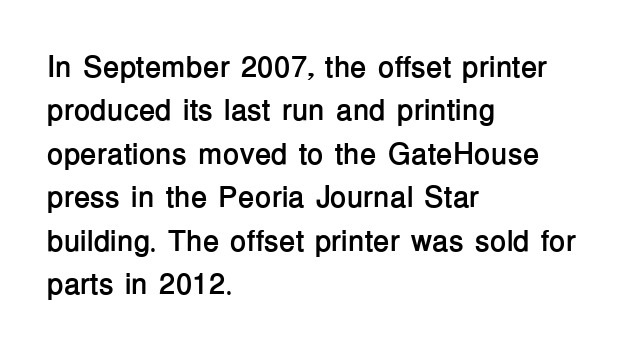
The image shows 30 px semibold sans-serif type, upright; set left-aligned, normal line spacing (1.45x), normal letter spacing, not underlined; low stroke contrast and a medium x-height.
